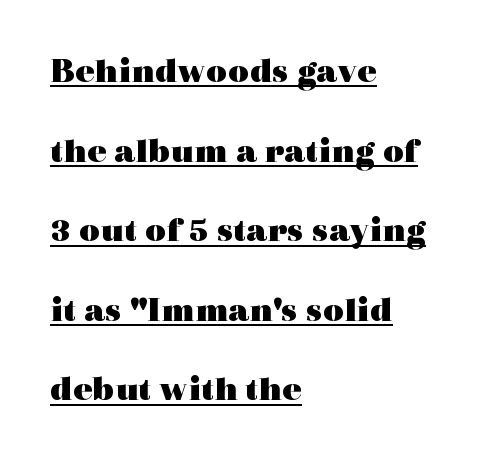
The image shows 36 px heavy, wide serif type, upright; set left-aligned, loose line spacing (2.21x), normal letter spacing, underlined; a medium x-height.
